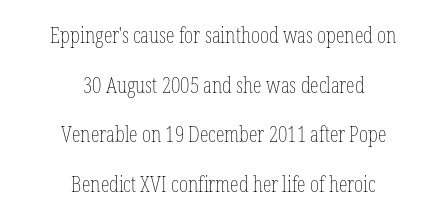
Every character sits straight up, as roman type does. The letterforms sit shoulder to shoulder at normal distance. Interline gaps are noticeably wide in this sample. No heavy texture on the line: the type isn't bold.
